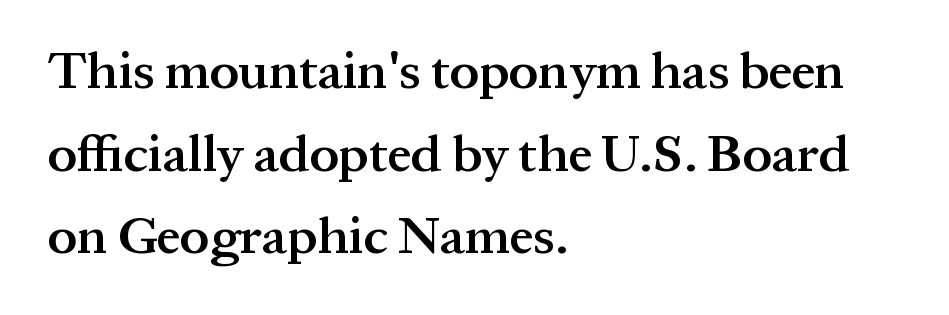
The image shows 52 px semibold serif type, upright; set left-aligned, normal line spacing (1.59x), normal letter spacing, not underlined; medium stroke contrast and a medium x-height.
